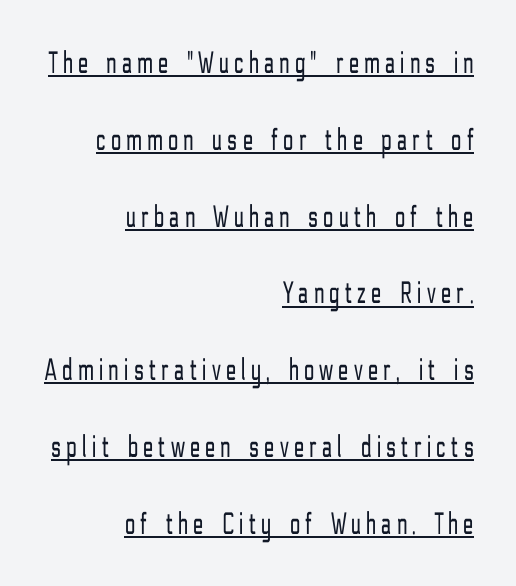
{"serif": "no", "italic": "no", "bold": "no", "weight": "light", "width": "condensed", "stroke_contrast": "low", "x_height": "medium", "monospaced": "no", "underline": "yes", "align": "right", "line_spacing": "loose", "line_spacing_ratio": 2.4, "glyph_px": 32}
